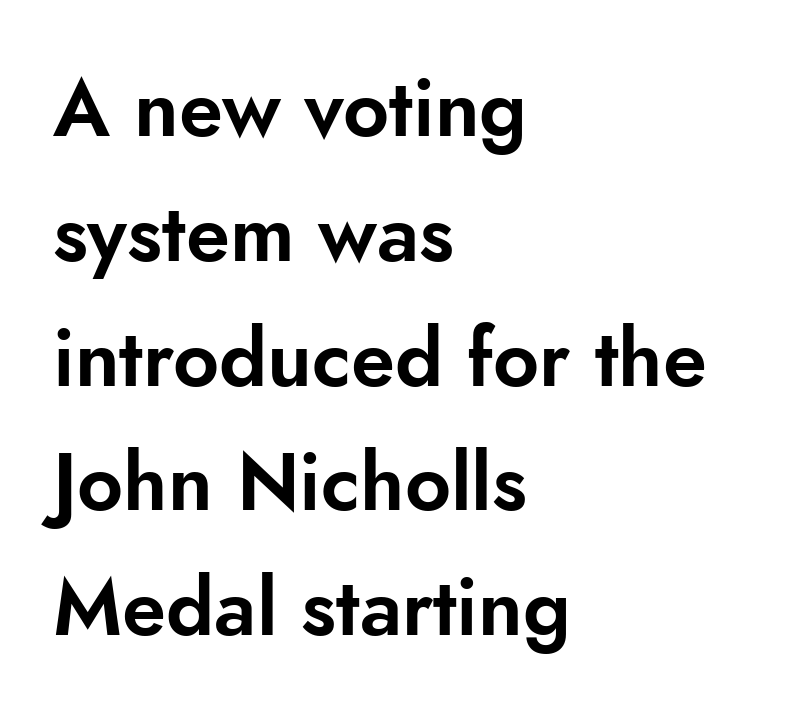
Q: Is the text italic (slanted)? A: No, it is upright.
Q: Is the typeface a serif or a sans-serif typeface? A: Sans-serif.
Q: Is the text underlined? A: No.
Q: How is the paragraph aligned? A: Left-aligned.
Q: Is the spacing between letters normal or unusually wide? A: Normal.
Q: Is the spacing between lines tight, normal or loose? A: Normal.
Q: Width (condensed, normal, or wide)? A: Normal.
Q: Stroke contrast? A: Low.
Q: x-height? A: Small.
Q: Monospaced? A: No.
